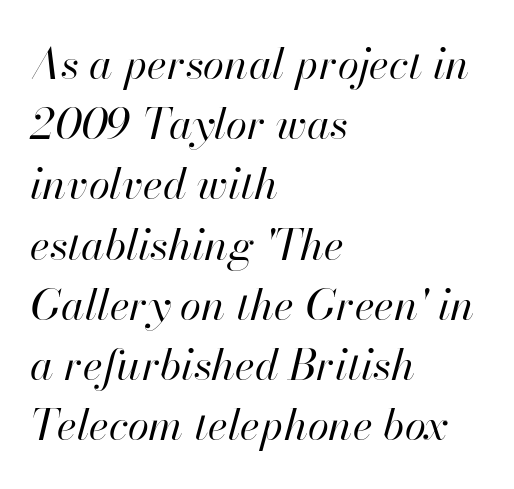
Do the characters align in a grid? No, the font is proportional. Interline gaps are of average width in this sample. The gap between lines stays unmarked. Honestly, the letter spacing is just normal — you wouldn't notice it. Posture: slanted. Summary of weight: not heavy and not bold.
